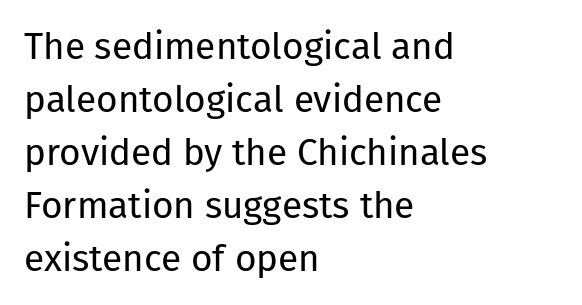
Regular leading. Stroke thickness stays within the range of a standard reading face or lighter. The passage is arranged the way most books set body copy — flush left. The rendering uses natural spacing where letterforms have individual widths. The face used here is a sans, in the tradition of grotesques and geometrics.
